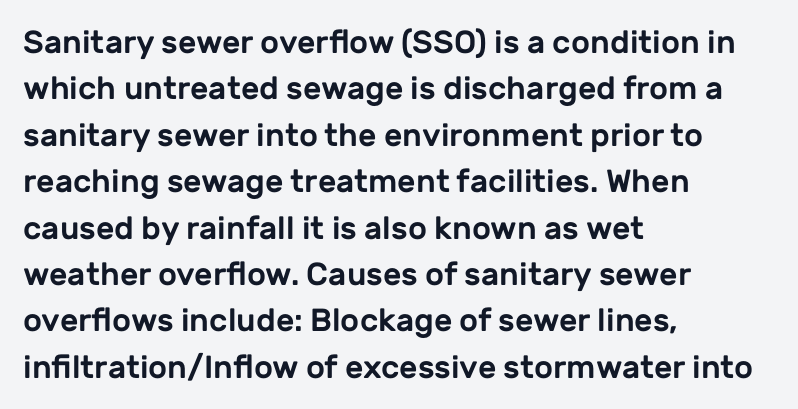
Q: Is the text italic (slanted)? A: No, it is upright.
Q: Is the typeface a serif or a sans-serif typeface? A: Sans-serif.
Q: Is the text underlined? A: No.
Q: How is the paragraph aligned? A: Left-aligned.
Q: Is the spacing between letters normal or unusually wide? A: Normal.
Q: Is the spacing between lines tight, normal or loose? A: Normal.
Q: Width (condensed, normal, or wide)? A: Normal.
Q: Stroke contrast? A: Low.
Q: x-height? A: Medium.
Q: Monospaced? A: No.
